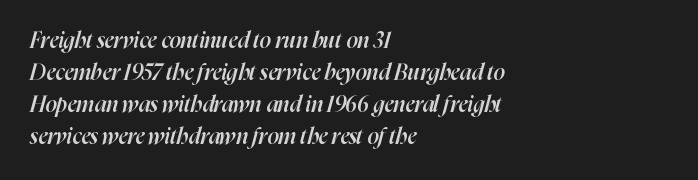
The image shows 22 px text type, italic (leaning right); set left-aligned, normal line spacing (1.46x), normal letter spacing, not underlined.
